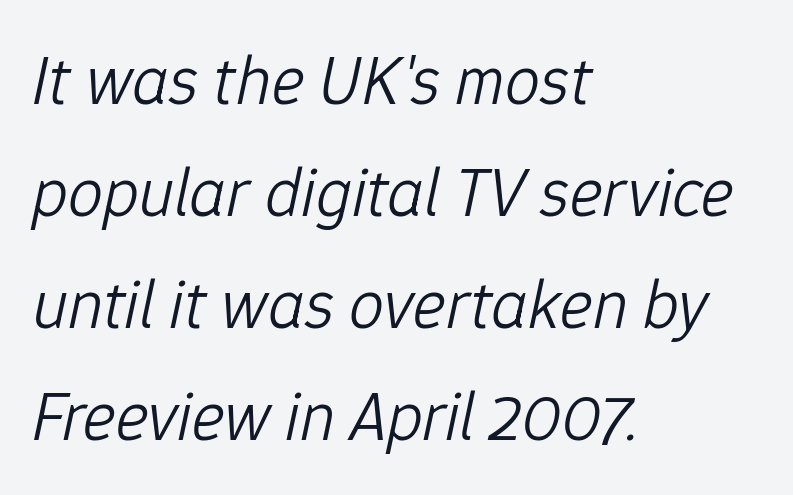
Evenly set lines give the paragraph a standard silhouette. Note the varied advance widths — an 'i' is clearly narrower than an 'm'. The rag falls on the right side of this text block. Decoration check: the copy has no underline.
